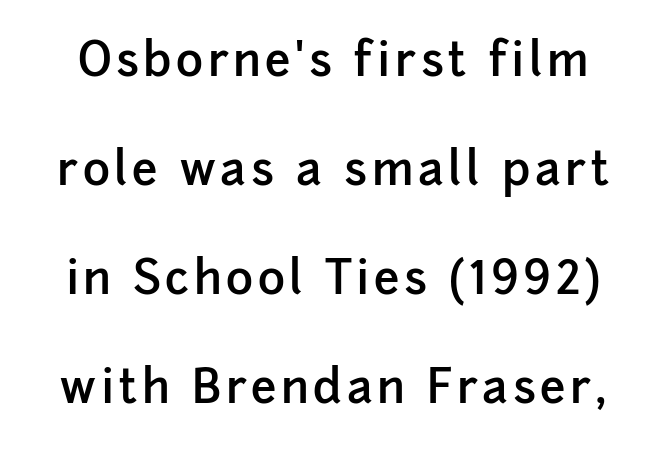
{"serif": "no", "italic": "no", "bold": "semi", "weight": "semibold", "width": "normal", "stroke_contrast": "low", "x_height": "medium", "monospaced": "no", "underline": "no", "line_spacing": "loose", "line_spacing_ratio": 2.37, "glyph_px": 46}
